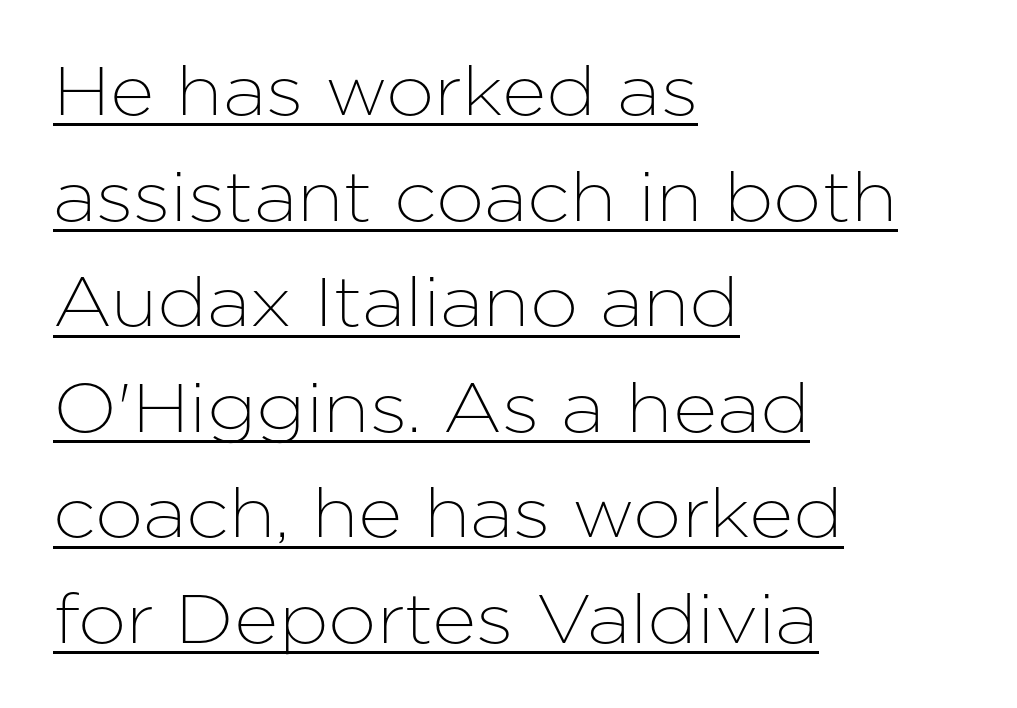
{"serif": "no", "italic": "no", "width": "normal", "stroke_contrast": "low", "x_height": "medium", "monospaced": "no", "underline": "yes", "align": "left", "line_spacing": "normal", "line_spacing_ratio": 1.53, "letter_spacing": "normal", "letter_spacing_em": 0.0, "glyph_px": 69}
